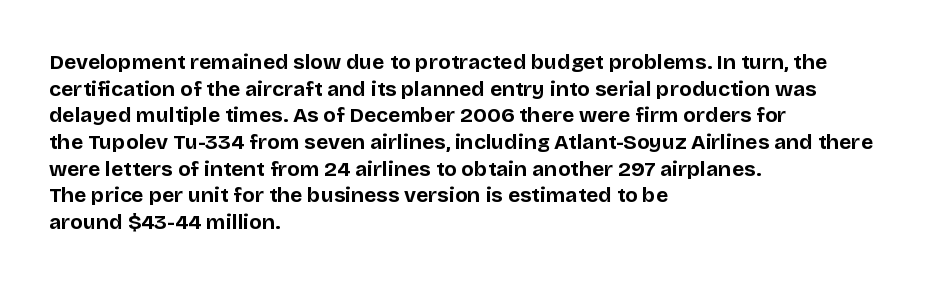
{"italic": "no", "bold": "yes", "underline": "no", "align": "left", "line_spacing": "normal", "line_spacing_ratio": 1.27, "letter_spacing": "normal", "letter_spacing_em": 0.0, "glyph_px": 21}
